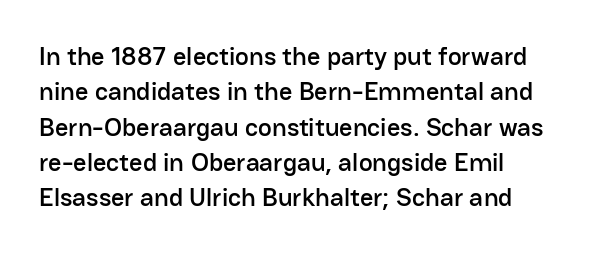
Q: Is the text italic (slanted)? A: No, it is upright.
Q: Is the text underlined? A: No.
Q: How is the paragraph aligned? A: Left-aligned.
Q: Is the spacing between letters normal or unusually wide? A: Normal.
Q: Is the spacing between lines tight, normal or loose? A: Normal.
